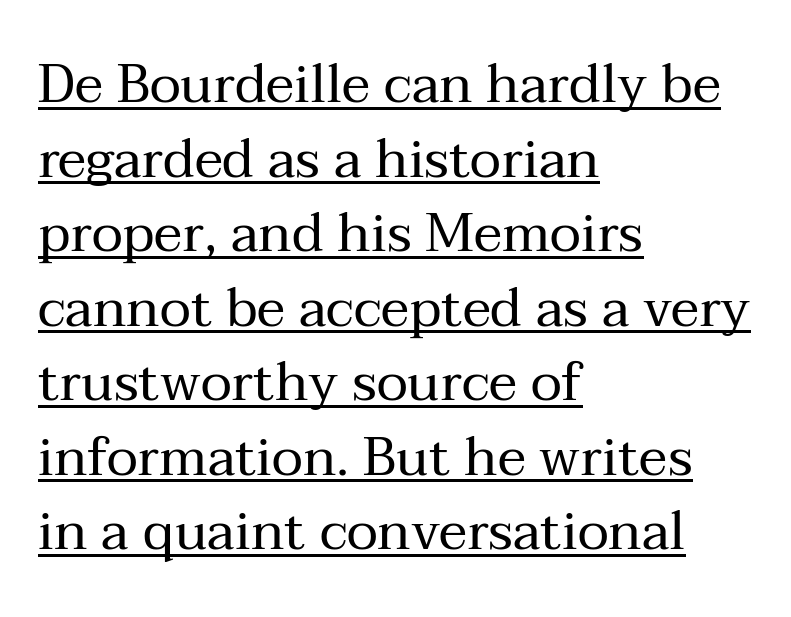
The words here are underlined. This sample keeps an unexceptional amount of space between lines. Tracking here is standard; glyphs follow each other at the usual distance. Looks like regular typesetting: each glyph gets only the width it needs. Casual observation: everything's shoved over to the left.
